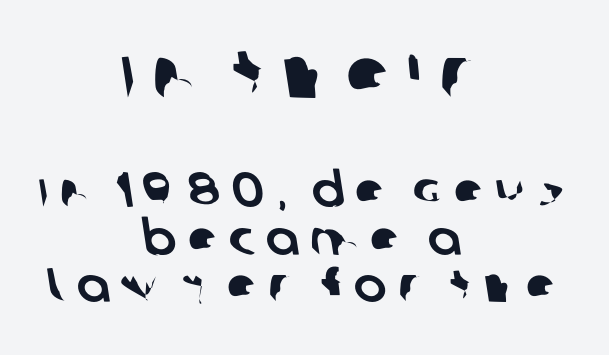
If you measured baseline to baseline, you'd find a short distance. This layout puts the oversized block above and the modest block below. This rendering uses center alignment, leaving both contours irregular but symmetric. This sample has the flowing, uneven cadence of proportional lettering.
